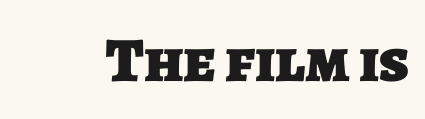
The image shows 63 px heavy sans-serif type; set normal letter spacing, not underlined; low stroke contrast and a large x-height.
